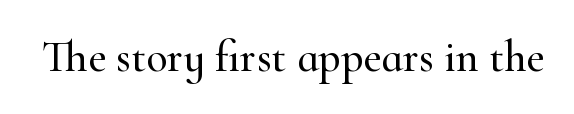
Q: Is the text italic (slanted)? A: No, it is upright.
Q: Is the typeface a serif or a sans-serif typeface? A: Serif.
Q: Is the text underlined? A: No.
Q: Is the spacing between letters normal or unusually wide? A: Normal.
Q: Width (condensed, normal, or wide)? A: Normal.
Q: Stroke contrast? A: High.
Q: x-height? A: Small.
Q: Monospaced? A: No.
